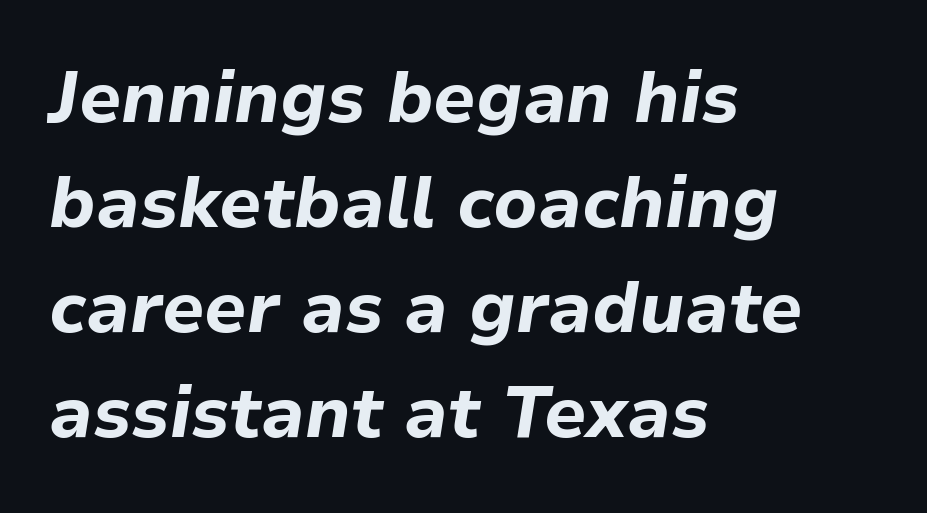
The image shows 72 px bold type, italic (leaning right); set left-aligned, normal line spacing (1.46x), normal letter spacing, not underlined; low stroke contrast and a medium x-height.
